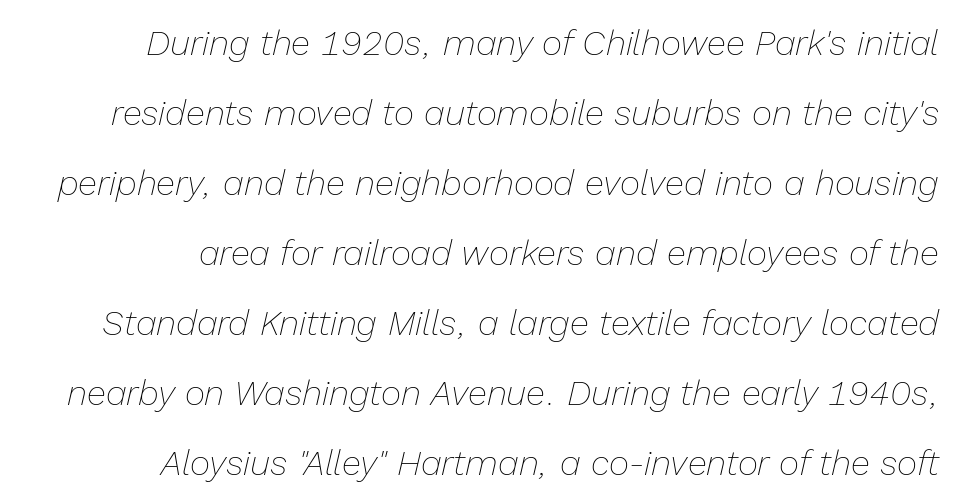
Q: Is the text bold? A: No.
Q: Is the text italic (slanted)? A: Yes, it leans right by about 13 degrees.
Q: Is the text underlined? A: No.
Q: How is the paragraph aligned? A: Right-aligned.
Q: Is the spacing between letters normal or unusually wide? A: Normal.
Q: Is the spacing between lines tight, normal or loose? A: Loose.
Q: Width (condensed, normal, or wide)? A: Normal.
Q: Stroke contrast? A: Low.
Q: x-height? A: Medium.
Q: Monospaced? A: No.
